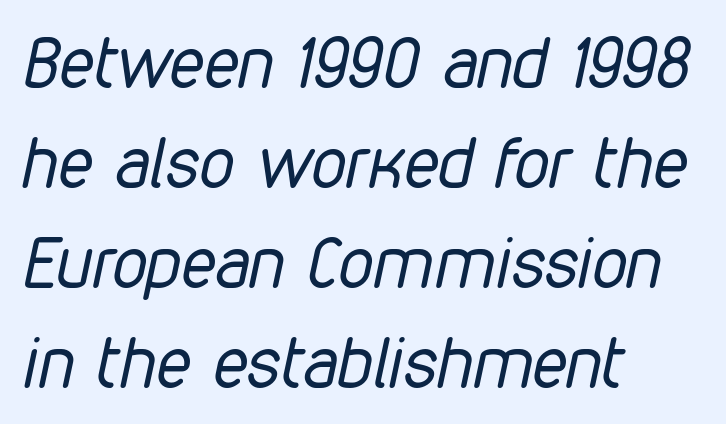
The image shows 70 px regular-weight, condensed type, italic (leaning right); set left-aligned, normal line spacing (1.43x), normal letter spacing, not underlined; low stroke contrast and a medium x-height.
